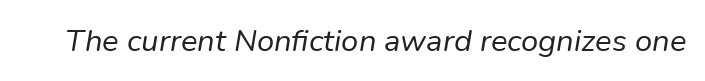
The image shows 31 px regular-weight type, italic (leaning right); set normal letter spacing, not underlined; low stroke contrast and a medium x-height.
